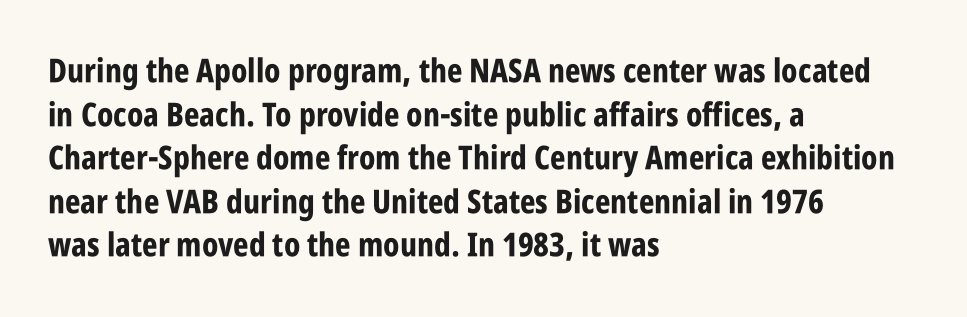
{"serif": "no", "italic": "no", "bold": "yes", "weight": "bold", "width": "condensed", "stroke_contrast": "low", "x_height": "large", "monospaced": "no", "underline": "no", "align": "left", "line_spacing": "normal", "line_spacing_ratio": 1.32, "letter_spacing": "normal", "letter_spacing_em": 0.0, "glyph_px": 33}
